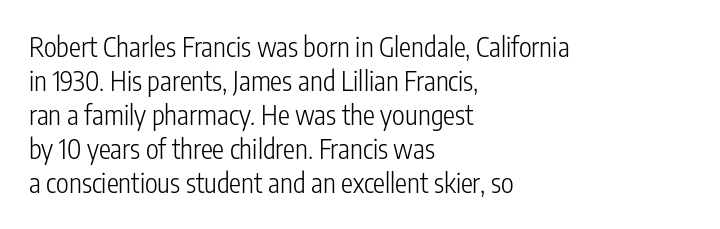
Vertically, the passage feels balanced, rows spaced as you'd expect. The strip under each line holds only bare page. Weight: in the light-to-regular range. Glyph-to-glyph distance matches everyday printed text.
